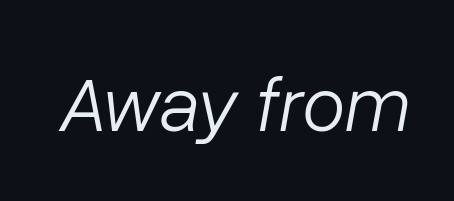
Q: Is the text bold? A: No.
Q: Is the text italic (slanted)? A: Yes, it leans right by about 10 degrees.
Q: Is the text underlined? A: No.
Q: Is the spacing between letters normal or unusually wide? A: Normal.
Q: Width (condensed, normal, or wide)? A: Normal.
Q: Stroke contrast? A: Low.
Q: x-height? A: Medium.
Q: Monospaced? A: No.
